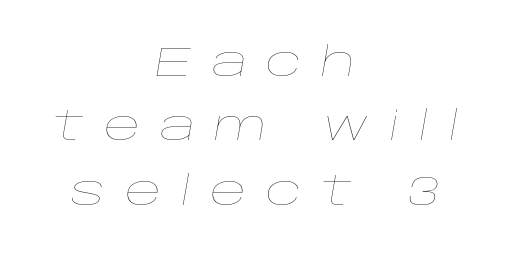
Q: Is the text bold? A: No.
Q: Is the text italic (slanted)? A: Yes, it leans right by about 10 degrees.
Q: Is the text underlined? A: No.
Q: How is the paragraph aligned? A: Centered.
Q: Is the spacing between letters normal or unusually wide? A: Unusually wide.
Q: Is the spacing between lines tight, normal or loose? A: Normal.
Q: Width (condensed, normal, or wide)? A: Wide.
Q: Stroke contrast? A: Low.
Q: x-height? A: Large.
Q: Monospaced? A: No.
